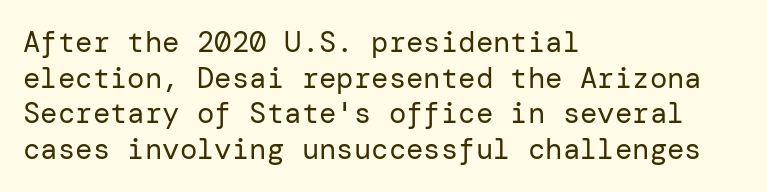
The strokes carry an ordinary text weight at most. The specimen reads as upright at a glance. No word sits above an underline. Reading down the block, your eye returns to a fixed left position each line. Compared with typical body copy, the letter spacing here is the same.
